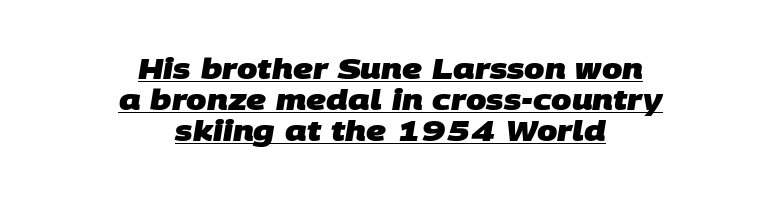
The rendering positions every line midway between the sides. Grotesque or geometric, the face here clearly has no serifs. Thick stems and heavy bowls — unmistakably bold. This sample has the flowing, uneven cadence of proportional lettering. Has an underline been added? It has.
